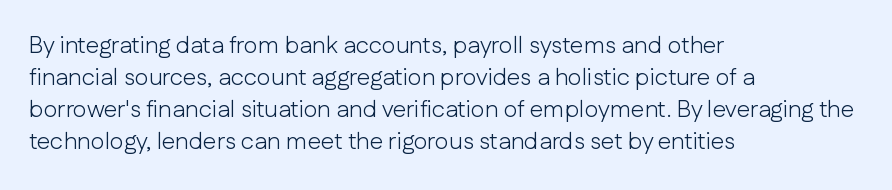
The image shows 24 px text type, upright; set left-aligned, normal line spacing (1.34x), normal letter spacing, not underlined.
